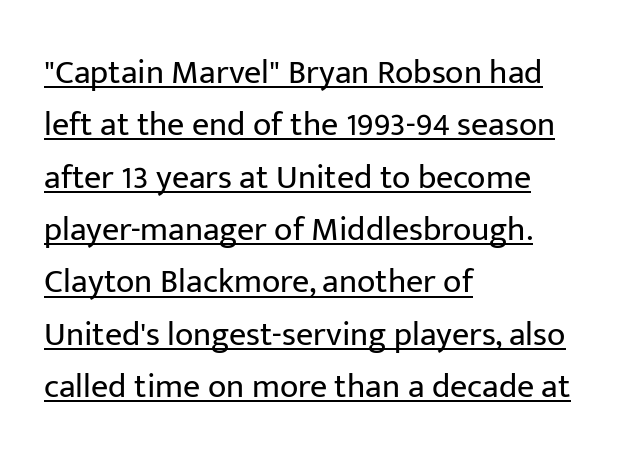
{"serif": "no", "italic": "no", "bold": "no", "weight": "regular", "width": "normal", "stroke_contrast": "low", "x_height": "medium", "monospaced": "no", "underline": "yes", "align": "left", "line_spacing": "normal", "line_spacing_ratio": 1.54, "letter_spacing": "normal", "letter_spacing_em": 0.0, "glyph_px": 34}
